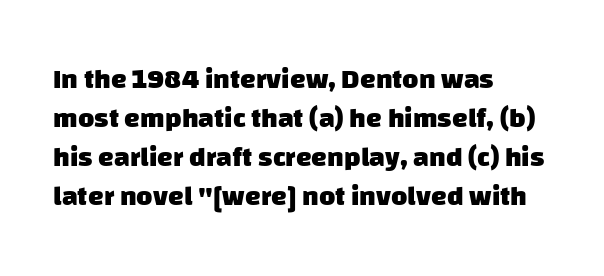
Observe the absence of serifs on each vertical stroke in this sample. Is the block centered? No — it sits flush against the left margin. The passage shown has conventional tracking throughout. Beneath every word, the page is bare. The face used here is proportionally spaced, like ordinary book or web type. Heavy, bold letterforms.
